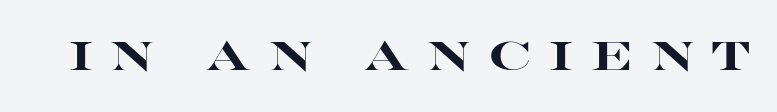
Q: Is the text bold? A: Yes.
Q: Is the text italic (slanted)? A: No, it is upright.
Q: Is the typeface a serif or a sans-serif typeface? A: Serif.
Q: Is the text underlined? A: No.
Q: Is the spacing between letters normal or unusually wide? A: Unusually wide.
Q: Width (condensed, normal, or wide)? A: Wide.
Q: Stroke contrast? A: High.
Q: x-height? A: Large.
Q: Monospaced? A: No.
